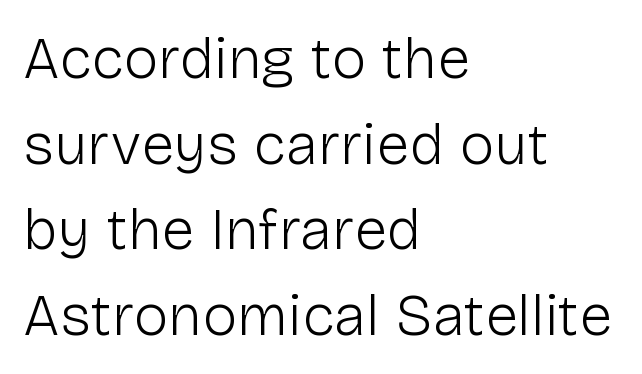
The image shows 59 px light sans-serif type, upright; set left-aligned, normal line spacing (1.45x), normal letter spacing, not underlined; low stroke contrast and a medium x-height.
